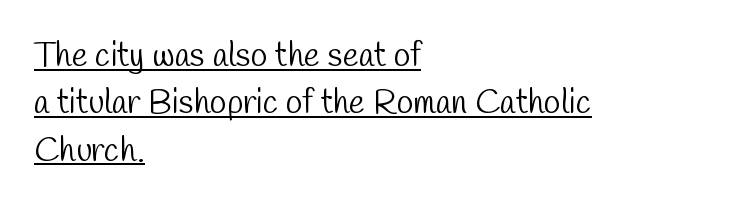
{"serif": "no", "bold": "no", "weight": "light", "width": "condensed", "stroke_contrast": "low", "x_height": "medium", "monospaced": "no", "underline": "yes", "align": "left", "line_spacing": "normal", "line_spacing_ratio": 1.39, "letter_spacing": "normal", "letter_spacing_em": 0.0, "glyph_px": 34}
